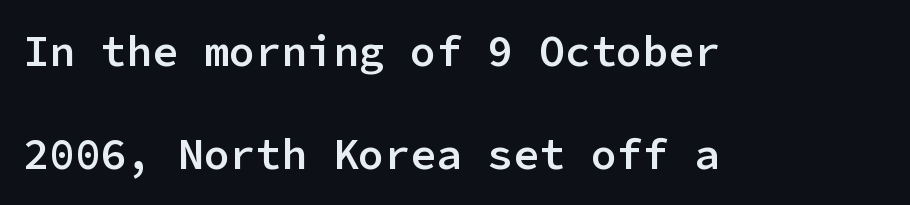
The text block is weighted toward the left margin, trailing off unevenly rightward. The characters display no serif detailing; their extremities are plain. The tracking reads as untouched default to a designer's eye. Descender tails drop into unmarked territory. Do the characters align in a grid? Yes, the font is monospaced. A bit beefed up — I'd call it semibold rather than bold.
